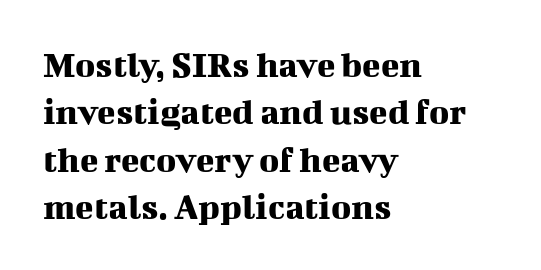
The image shows 38 px serif type, upright; set left-aligned, normal line spacing (1.25x), normal letter spacing, not underlined; medium stroke contrast and a medium x-height.
